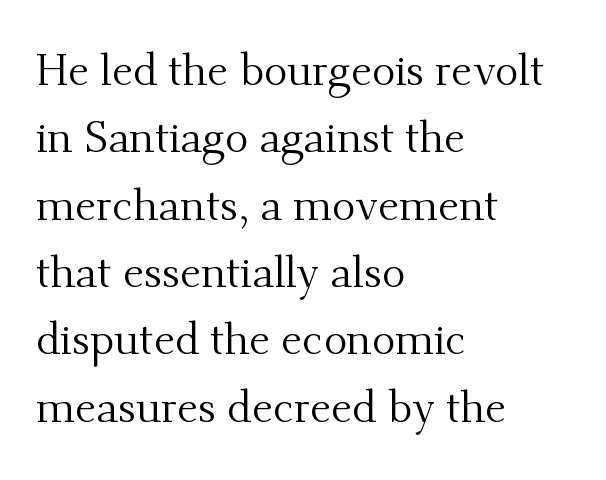
Q: Is the text bold? A: No.
Q: Is the text italic (slanted)? A: No, it is upright.
Q: Is the typeface a serif or a sans-serif typeface? A: Serif.
Q: Is the text underlined? A: No.
Q: How is the paragraph aligned? A: Left-aligned.
Q: Is the spacing between letters normal or unusually wide? A: Normal.
Q: Is the spacing between lines tight, normal or loose? A: Normal.
Q: Width (condensed, normal, or wide)? A: Normal.
Q: Stroke contrast? A: Medium.
Q: x-height? A: Small.
Q: Monospaced? A: No.
